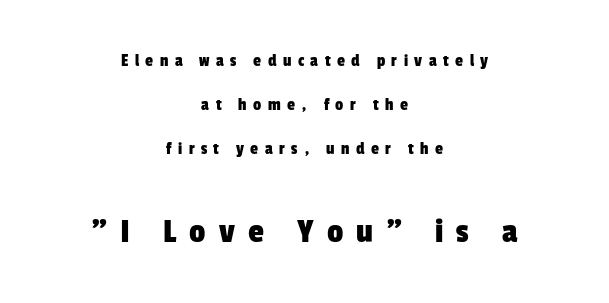
Q: Is the typeface a serif or a sans-serif typeface? A: Sans-serif.
Q: Is the text underlined? A: No.
Q: How is the paragraph aligned? A: Centered.
Q: Is the spacing between letters normal or unusually wide? A: Unusually wide.
Q: Is the spacing between lines tight, normal or loose? A: Loose.
Q: Which block of text is set in a larger size, the first (top) or the second (bottom)? A: The second (bottom) one.
Q: Width (condensed, normal, or wide)? A: Condensed.
Q: Stroke contrast? A: Low.
Q: x-height? A: Medium.
Q: Monospaced? A: No.
